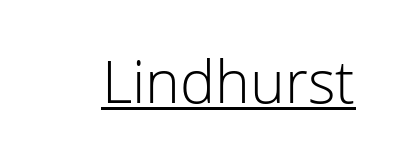
Vertical stems look standard width or narrower in stroke. Character widths vary here, with narrow letters taking less room than wide ones. Upright lettering throughout. You can see a thin bar hugging the bottom of the glyphs. Classification — sans serif.
